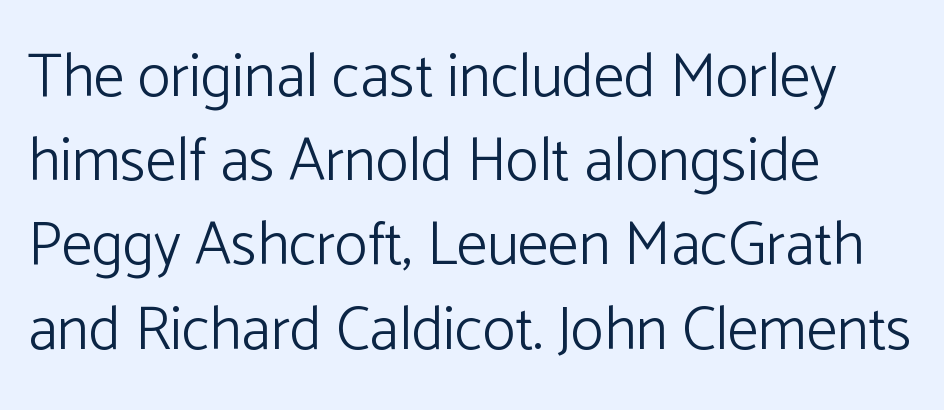
The image shows 61 px light sans-serif type, upright; set left-aligned, normal line spacing (1.38x), normal letter spacing, not underlined; low stroke contrast and a medium x-height.
